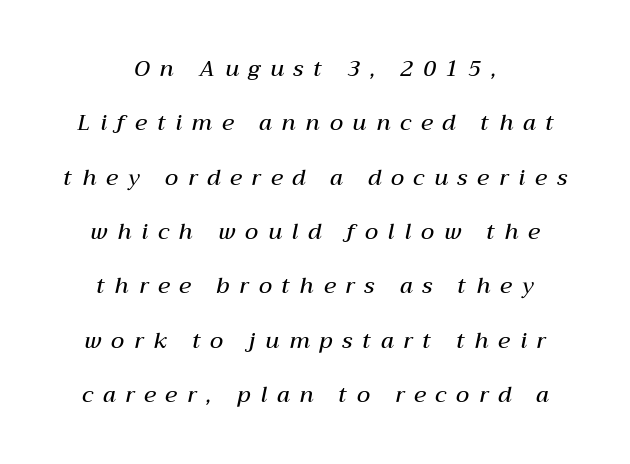
Q: Is the text bold? A: Semi-bold.
Q: Is the text italic (slanted)? A: Yes, it leans right by about 12 degrees.
Q: Is the text underlined? A: No.
Q: How is the paragraph aligned? A: Centered.
Q: Is the spacing between letters normal or unusually wide? A: Unusually wide.
Q: Is the spacing between lines tight, normal or loose? A: Loose.
